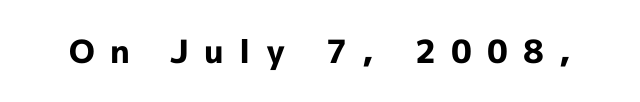
Q: Is the text bold? A: Yes.
Q: Is the text italic (slanted)? A: No, it is upright.
Q: Is the typeface a serif or a sans-serif typeface? A: Sans-serif.
Q: Is the text underlined? A: No.
Q: Is the spacing between letters normal or unusually wide? A: Unusually wide.
Q: Width (condensed, normal, or wide)? A: Normal.
Q: x-height? A: Medium.
Q: Monospaced? A: No.
